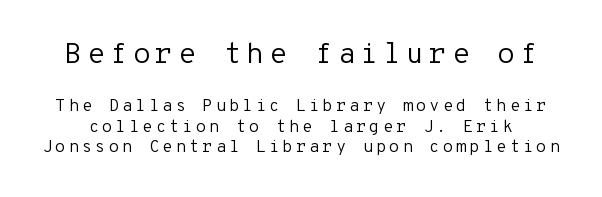
{"serif": "no", "italic": "no", "bold": "no", "weight": "regular", "width": "normal", "stroke_contrast": "low", "x_height": "medium", "monospaced": "yes", "underline": "no", "line_spacing_ratio": 1.21, "larger_block": "first", "size_ratio": 1.71, "glyph_px": 29}
